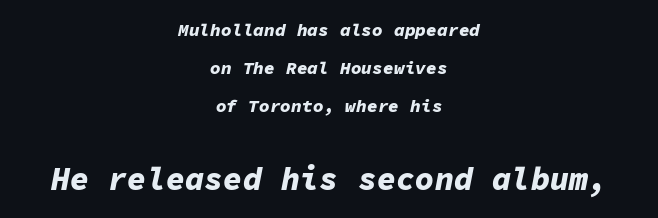
{"italic": "yes", "lean": "right", "slant_degrees": 11, "bold": "yes", "weight": "bold", "width": "normal", "stroke_contrast": "low", "x_height": "medium", "monospaced": "yes", "underline": "no", "align": "center", "line_spacing": "loose", "line_spacing_ratio": 2.12, "letter_spacing": "normal", "letter_spacing_em": 0.0, "larger_block": "second", "size_ratio": 1.78, "glyph_px": 32}
